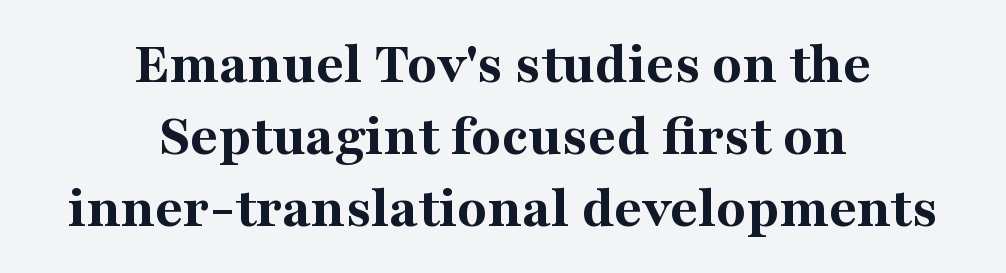
Character widths vary here, with narrow letters taking less room than wide ones. The baseline area is clear. The rendering keeps characters at their native spacing. Vertical strokes here are truly vertical.
